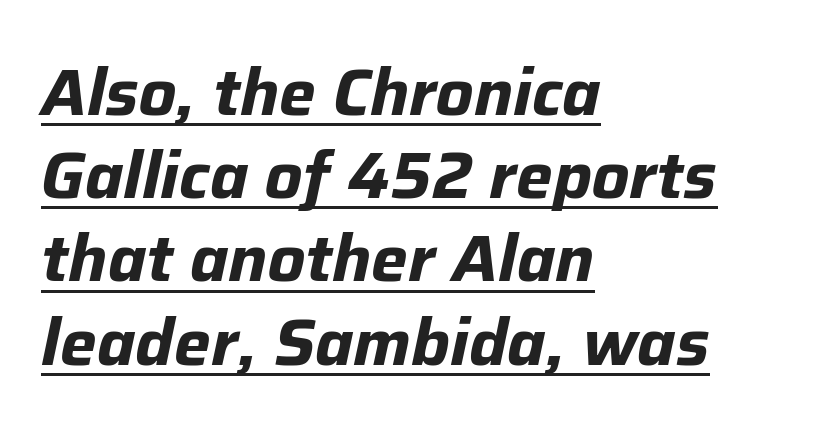
Q: Is the text bold? A: Yes.
Q: Is the text italic (slanted)? A: Yes, it leans right by about 12 degrees.
Q: Is the text underlined? A: Yes.
Q: How is the paragraph aligned? A: Left-aligned.
Q: Is the spacing between letters normal or unusually wide? A: Normal.
Q: Is the spacing between lines tight, normal or loose? A: Normal.
Q: Width (condensed, normal, or wide)? A: Normal.
Q: Stroke contrast? A: Low.
Q: x-height? A: Medium.
Q: Monospaced? A: No.
